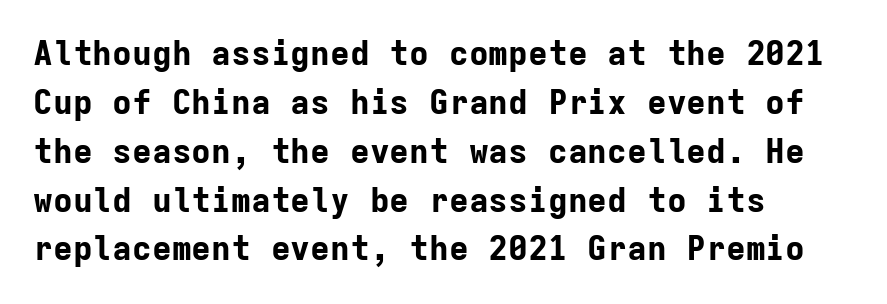
The image shows 33 px bold sans-serif type, upright, monospaced; set left-aligned, normal line spacing (1.48x), normal letter spacing, not underlined; low stroke contrast and a medium x-height.
